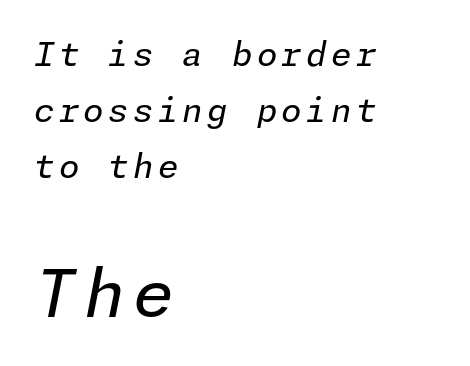
Q: Is the text bold? A: No.
Q: Is the text italic (slanted)? A: Yes, it leans right by about 11 degrees.
Q: Is the text underlined? A: No.
Q: How is the paragraph aligned? A: Left-aligned.
Q: Is the spacing between lines tight, normal or loose? A: Normal.
Q: Which block of text is set in a larger size, the first (top) or the second (bottom)? A: The second (bottom) one.
Q: Width (condensed, normal, or wide)? A: Normal.
Q: Stroke contrast? A: Low.
Q: x-height? A: Medium.
